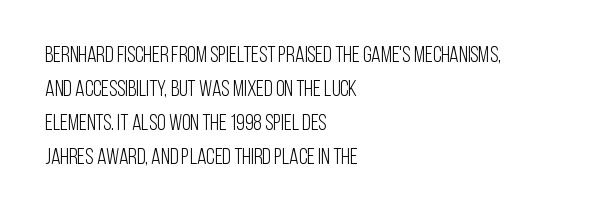
Q: Is the text bold? A: No.
Q: Is the text italic (slanted)? A: No, it is upright.
Q: Is the text underlined? A: No.
Q: How is the paragraph aligned? A: Left-aligned.
Q: Is the spacing between letters normal or unusually wide? A: Normal.
Q: Is the spacing between lines tight, normal or loose? A: Normal.
